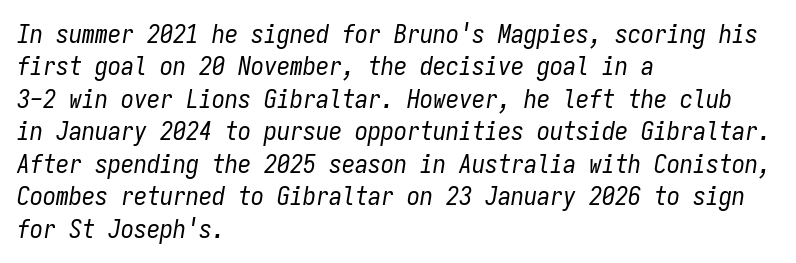
The compositor pushed each line to the left boundary. An italicized treatment has been applied to the whole sample. Is the stroke heavy? The answer is a plain regular-or-lighter. Quick note: underline off. This block has exactly the height ordinary leading produces.
